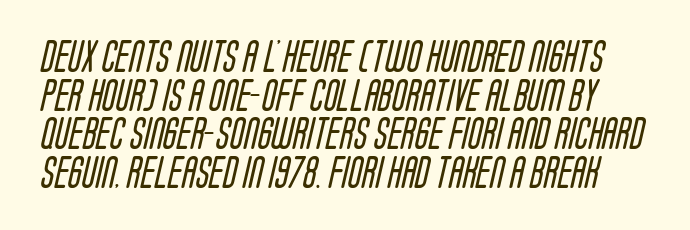
{"serif": "no", "bold": "no", "weight": "regular", "width": "condensed", "stroke_contrast": "low", "x_height": "large", "monospaced": "no", "underline": "no", "line_spacing_ratio": 1.21, "letter_spacing": "normal", "letter_spacing_em": 0.0, "glyph_px": 32}
